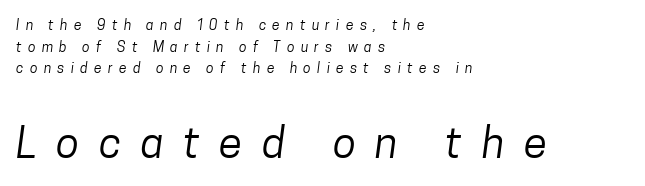
Anything drawn beneath the words? Only blank space. Look at the tracking — it's clearly loosened, letters drifting apart. Is the type heavy? It reads as light-to-regular instead. Looks like regular typesetting: each glyph gets only the width it needs. Quick note: interline space is typical. Unlike a traditional serif, this face leaves its strokes unadorned.
